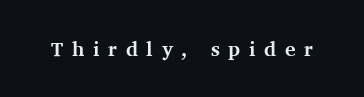
The lettering stays uniformly vertical, giving the passage a roman look. Is the letter spacing exaggerated? Yes — the characters are pushed far apart. The glyphs have the mass of a bold cut. Plain, unruled lines of type.
